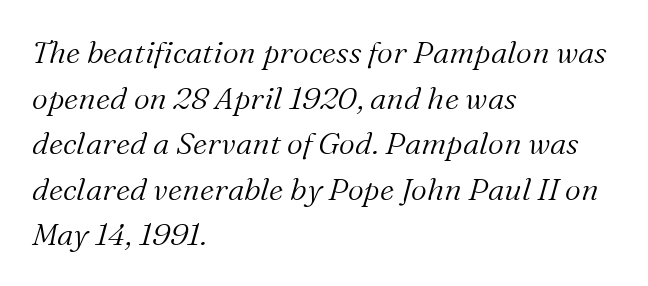
{"serif": "yes", "italic": "yes", "lean": "right", "slant_degrees": 16, "bold": "no", "weight": "light", "width": "normal", "stroke_contrast": "medium", "x_height": "medium", "monospaced": "no", "underline": "no", "align": "left", "line_spacing": "normal", "line_spacing_ratio": 1.47, "letter_spacing": "normal", "letter_spacing_em": 0.0, "glyph_px": 31}
